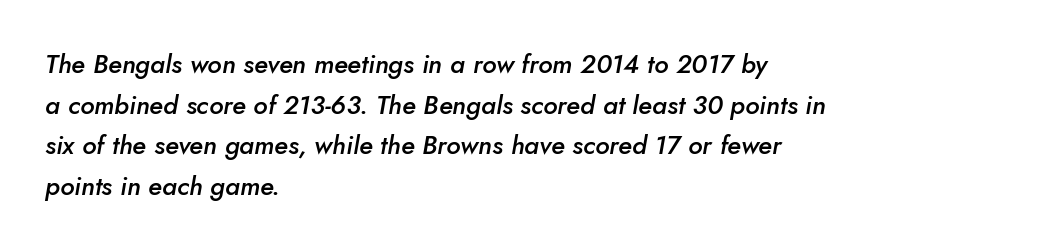
If you measured baseline to baseline, you'd find a middling distance. Descenders hang freely into open space. There is no visible air inserted between adjacent glyphs. This is moderately heavy type, rendered in semibold. Each line starts at the same left margin while the right side varies.
